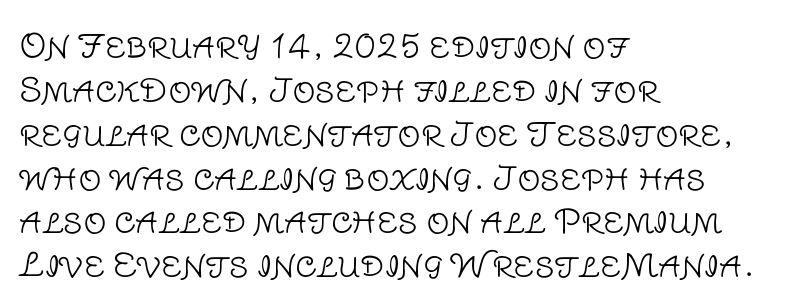
The rendering uses natural spacing where letterforms have individual widths. The rendering shows plain stroke endings on the letterforms — a sans-serif design. The paragraph has a hard left edge and a soft right edge. Spacing between characters is what you'd get straight out of the box. The weight tops out at a normal text grade.
